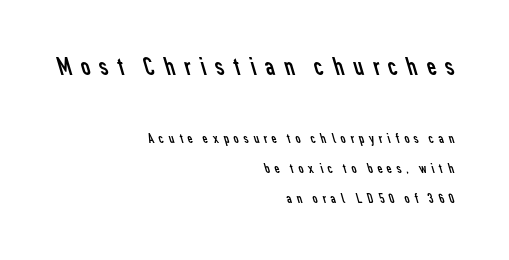
Q: Is the text bold? A: No.
Q: Is the text underlined? A: No.
Q: How is the paragraph aligned? A: Right-aligned.
Q: Is the spacing between letters normal or unusually wide? A: Unusually wide.
Q: Is the spacing between lines tight, normal or loose? A: Loose.
Q: Which block of text is set in a larger size, the first (top) or the second (bottom)? A: The first (top) one.
